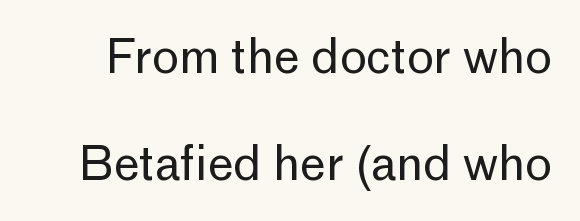
{"serif": "no", "italic": "no", "bold": "no", "weight": "regular", "width": "normal", "stroke_contrast": "low", "x_height": "medium", "monospaced": "no", "underline": "no", "line_spacing": "loose", "line_spacing_ratio": 2.33, "letter_spacing": "normal", "letter_spacing_em": 0.0, "glyph_px": 46}
